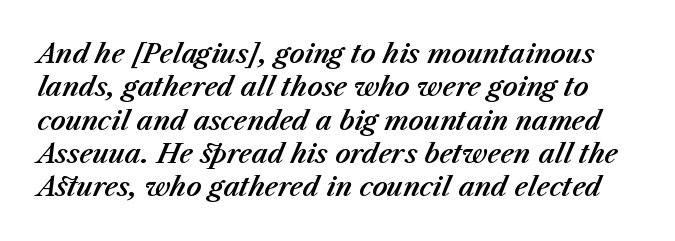
The image shows 26 px text type, italic (leaning right); set normal line spacing (1.28x), normal letter spacing, not underlined.
